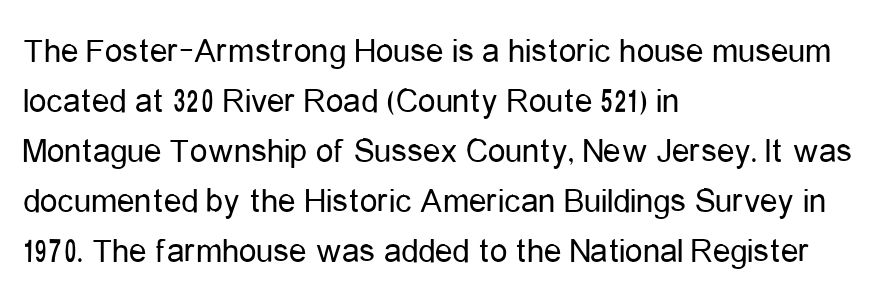
The image shows 35 px regular-weight, condensed sans-serif type, upright; set left-aligned, normal line spacing (1.43x), normal letter spacing, not underlined; low stroke contrast and a medium x-height.
